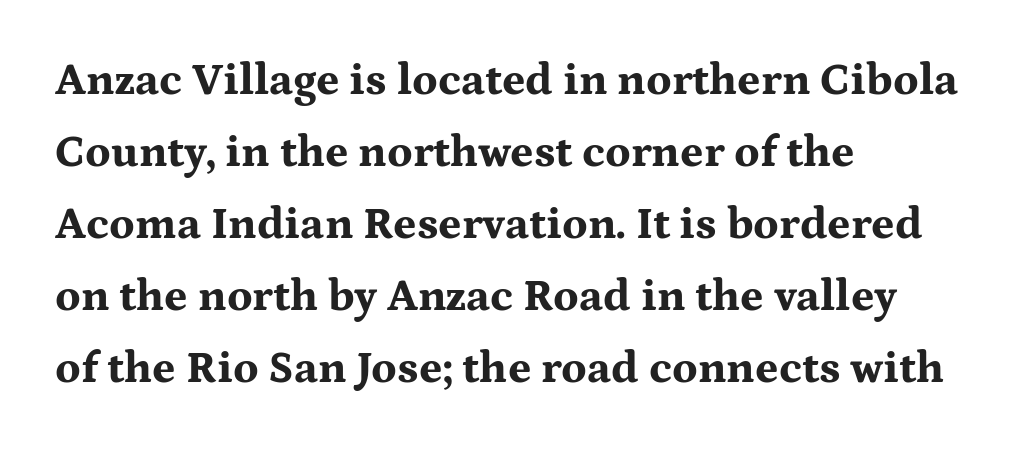
The strip under each line holds only bare page. One glance says typical: line gaps are just what's usual. Here the designer chose a conventional face with non-uniform glyph widths. The letters carry serifs — small finishing strokes at the ends of their stems. This is the regular roman posture of the typeface. As a designer I'd log this as weight 700, bold.
